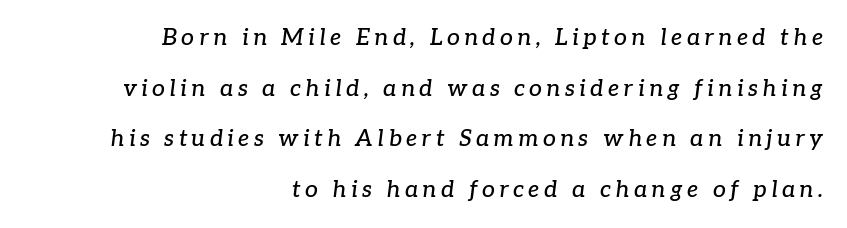
The specimen reads as italic at a glance. Casual observation: everything's shoved over to the right. The words here are not underlined. This block would shrink considerably if given ordinary leading; it's expanded now.
